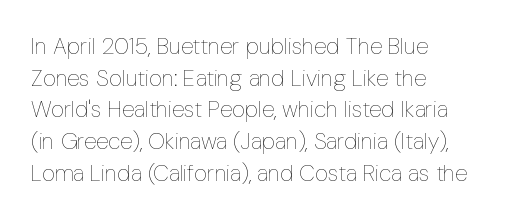
Q: Is the text bold? A: No.
Q: Is the text italic (slanted)? A: No, it is upright.
Q: Is the text underlined? A: No.
Q: How is the paragraph aligned? A: Left-aligned.
Q: Is the spacing between letters normal or unusually wide? A: Normal.
Q: Is the spacing between lines tight, normal or loose? A: Normal.
